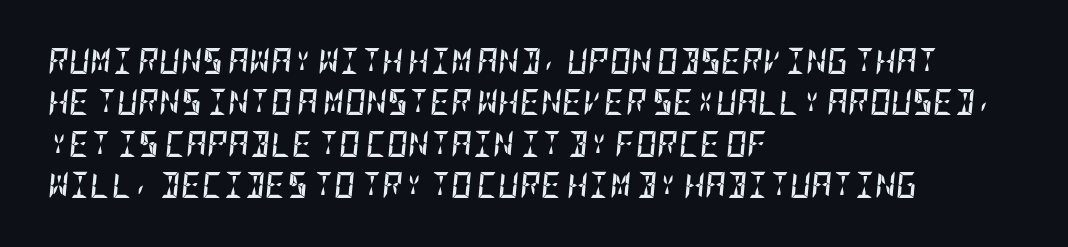
Q: Is the text bold? A: Yes.
Q: Is the text italic (slanted)? A: Yes, it leans right by about 5 degrees.
Q: Is the text underlined? A: No.
Q: How is the paragraph aligned? A: Left-aligned.
Q: Is the spacing between letters normal or unusually wide? A: Normal.
Q: Is the spacing between lines tight, normal or loose? A: Normal.
